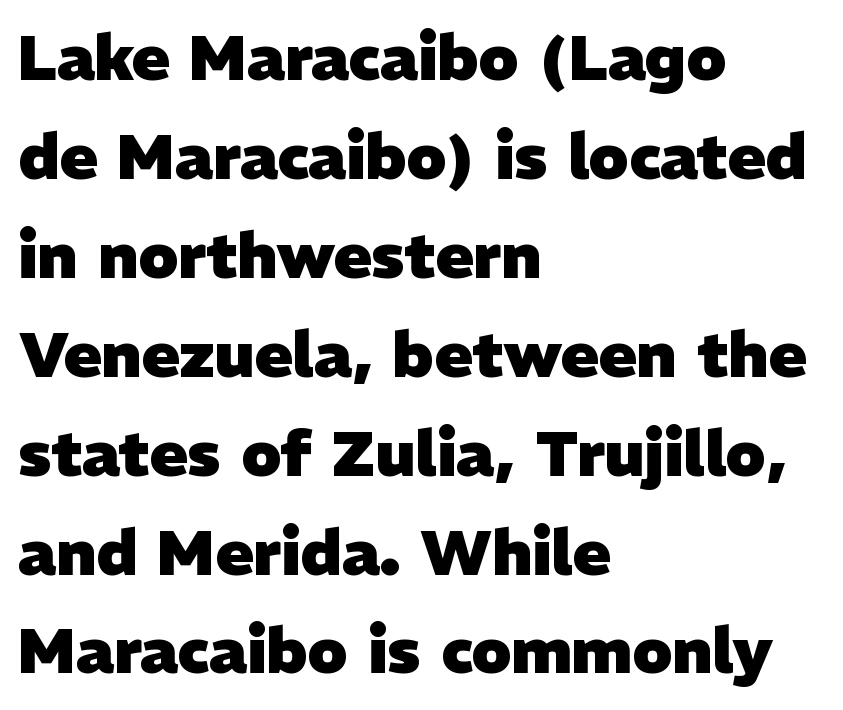
Does the copy run flush right? No — it runs flush left. The glyphs have the mass of a bold cut. Spacing between characters is what you'd get straight out of the box. A clean baseline with only descenders dipping below it. These lines sit exactly where default settings would place them.
